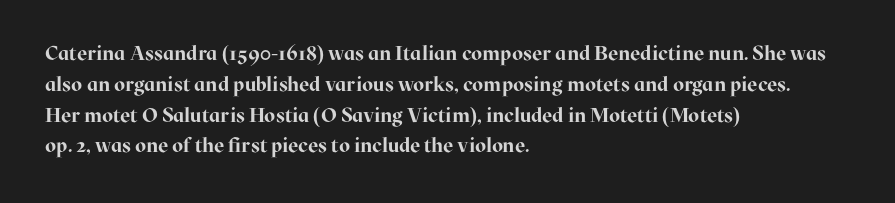
{"italic": "no", "bold": "yes", "underline": "no", "align": "left", "line_spacing": "normal", "line_spacing_ratio": 1.54, "letter_spacing": "normal", "letter_spacing_em": 0.0, "glyph_px": 20}
